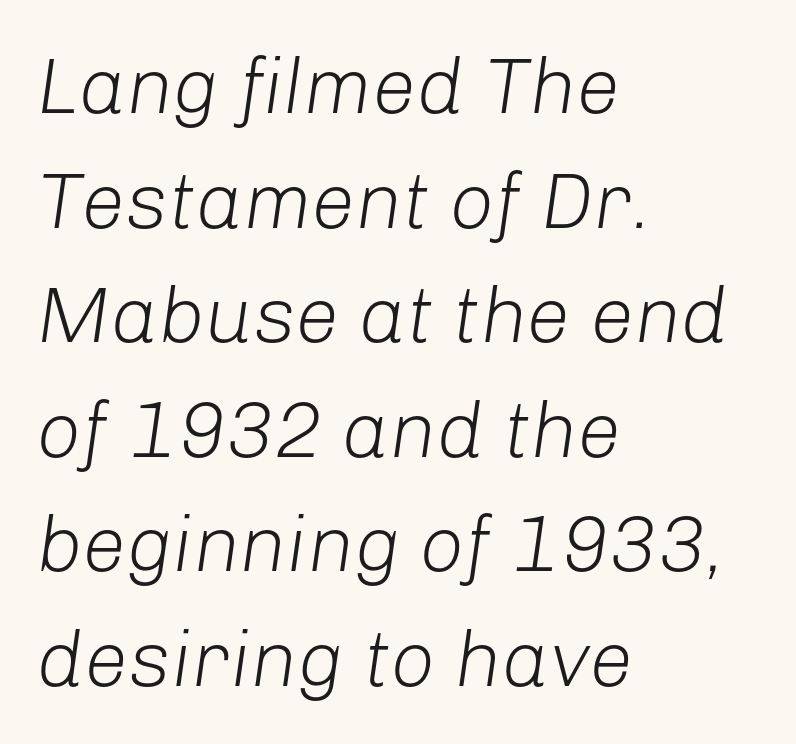
Q: Is the text bold? A: No.
Q: Is the text italic (slanted)? A: Yes, it leans right by about 8 degrees.
Q: Is the text underlined? A: No.
Q: How is the paragraph aligned? A: Left-aligned.
Q: Is the spacing between letters normal or unusually wide? A: Normal.
Q: Is the spacing between lines tight, normal or loose? A: Normal.
Q: Width (condensed, normal, or wide)? A: Normal.
Q: Stroke contrast? A: Low.
Q: x-height? A: Medium.
Q: Monospaced? A: No.
